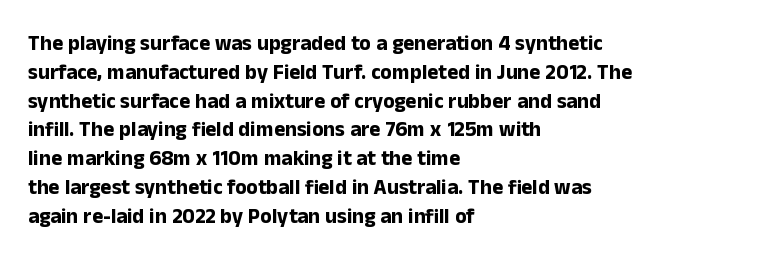
Leftover space on each line is placed entirely after the last word. The baseline area is clear. Tracking value appears to be zero — textbook default spacing. Is the type bold? Yes — the strokes are clearly thick and heavy.
